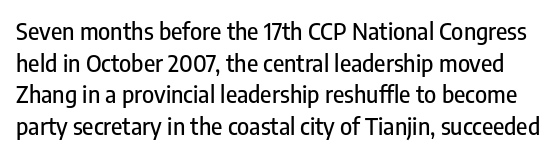
{"italic": "no", "underline": "no", "line_spacing": "normal", "line_spacing_ratio": 1.37, "letter_spacing": "normal", "letter_spacing_em": 0.0, "glyph_px": 23}
